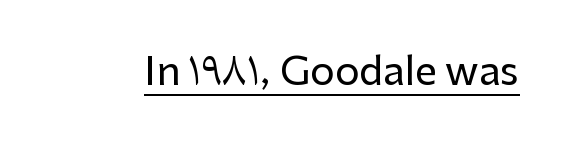
The image shows 39 px sans-serif type, upright; set normal letter spacing, underlined; low stroke contrast and a medium x-height.
